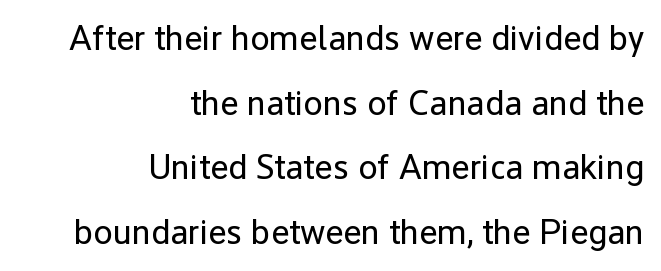
{"serif": "no", "italic": "no", "bold": "no", "weight": "regular", "width": "normal", "stroke_contrast": "low", "x_height": "medium", "monospaced": "no", "underline": "no", "align": "right", "line_spacing_ratio": 1.85, "letter_spacing": "normal", "letter_spacing_em": 0.0, "glyph_px": 35}
